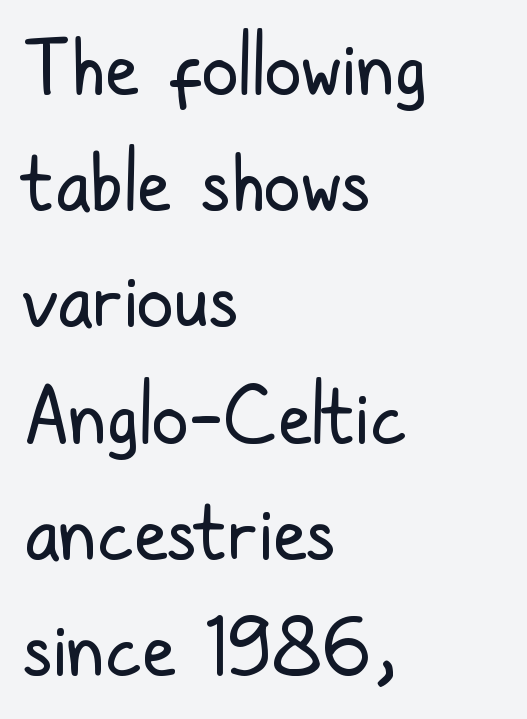
{"serif": "no", "italic": "no", "bold": "no", "weight": "regular", "width": "condensed", "stroke_contrast": "low", "x_height": "medium", "monospaced": "no", "underline": "no", "align": "left", "line_spacing": "normal", "line_spacing_ratio": 1.55, "letter_spacing": "normal", "letter_spacing_em": 0.0, "glyph_px": 75}
